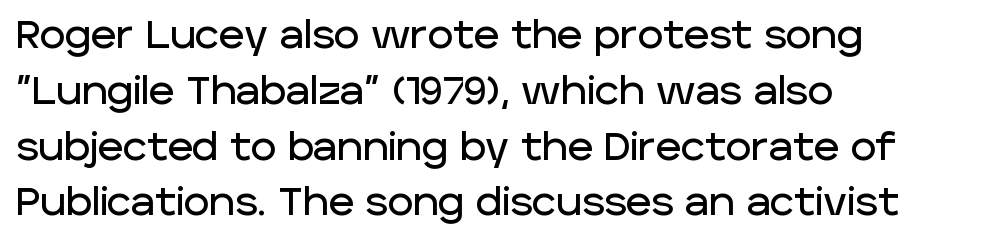
{"serif": "no", "italic": "no", "width": "normal", "stroke_contrast": "low", "x_height": "large", "monospaced": "no", "underline": "no", "align": "left", "line_spacing": "normal", "line_spacing_ratio": 1.43, "letter_spacing": "normal", "letter_spacing_em": 0.0, "glyph_px": 39}
